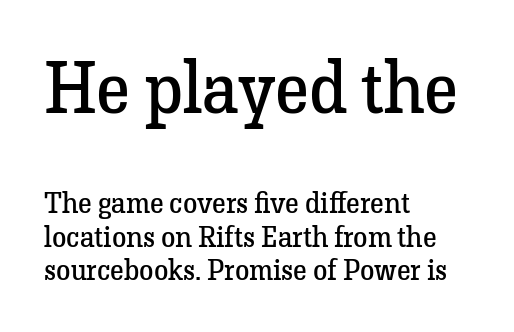
Is the stroke heavy? The answer is a plain regular-or-lighter. The composition opens big and finishes small. Regarding serifs, this sample has them. Anything drawn beneath the words? Only blank space.
